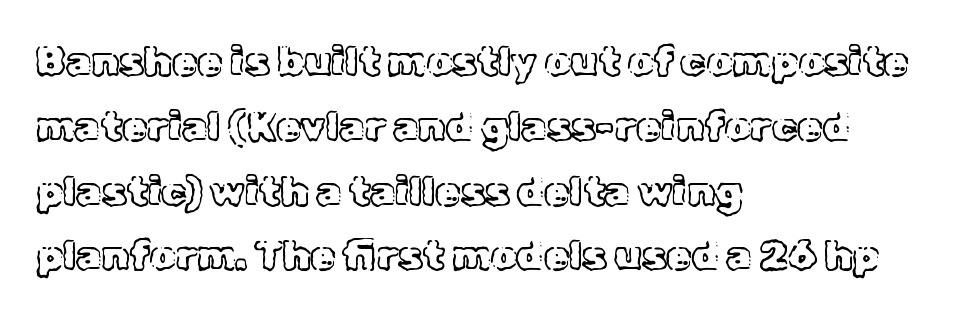
The image shows 41 px text type, upright; set left-aligned, normal line spacing (1.58x), normal letter spacing, not underlined; a medium x-height.
